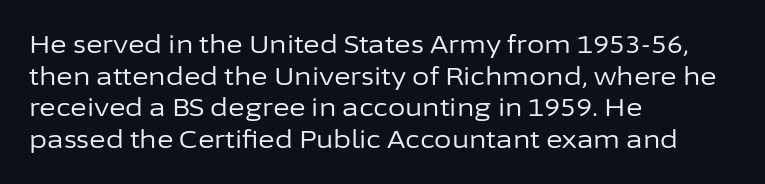
Q: Is the text bold? A: No.
Q: Is the text italic (slanted)? A: No, it is upright.
Q: Is the text underlined? A: No.
Q: How is the paragraph aligned? A: Left-aligned.
Q: Is the spacing between letters normal or unusually wide? A: Normal.
Q: Is the spacing between lines tight, normal or loose? A: Normal.
